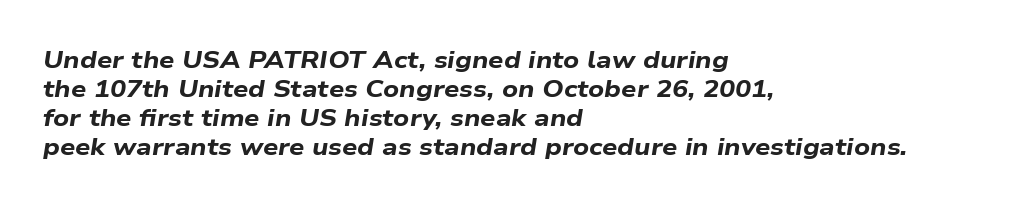
Q: Is the text bold? A: Yes.
Q: Is the text italic (slanted)? A: Yes, it leans right by about 9 degrees.
Q: Is the text underlined? A: No.
Q: How is the paragraph aligned? A: Left-aligned.
Q: Is the spacing between letters normal or unusually wide? A: Normal.
